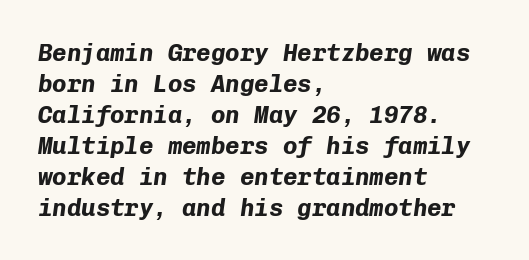
Q: Is the text bold? A: Yes.
Q: Is the text italic (slanted)? A: Yes, it leans right by about 8 degrees.
Q: Is the text underlined? A: No.
Q: How is the paragraph aligned? A: Left-aligned.
Q: Is the spacing between letters normal or unusually wide? A: Normal.
Q: Is the spacing between lines tight, normal or loose? A: Normal.
